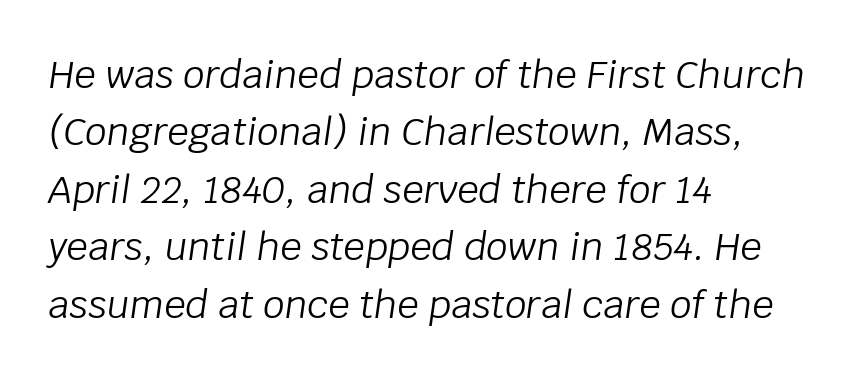
{"italic": "yes", "lean": "right", "slant_degrees": 8, "bold": "no", "weight": "light", "width": "normal", "stroke_contrast": "low", "x_height": "large", "monospaced": "no", "underline": "no", "align": "left", "line_spacing": "normal", "line_spacing_ratio": 1.51, "letter_spacing": "normal", "letter_spacing_em": 0.0, "glyph_px": 38}
